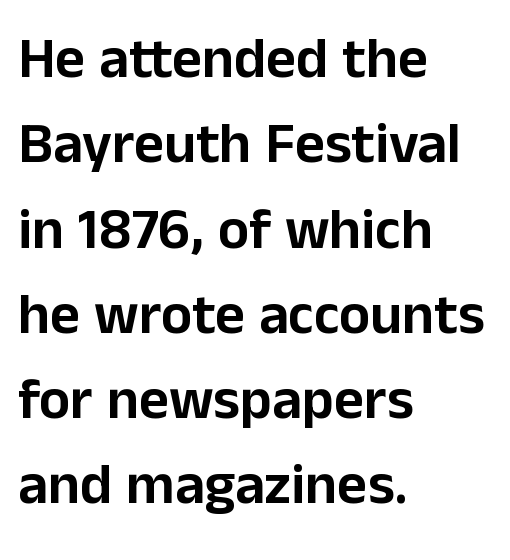
The image shows 58 px sans-serif type, upright; set left-aligned, normal line spacing (1.47x), normal letter spacing, not underlined; low stroke contrast and a medium x-height.
